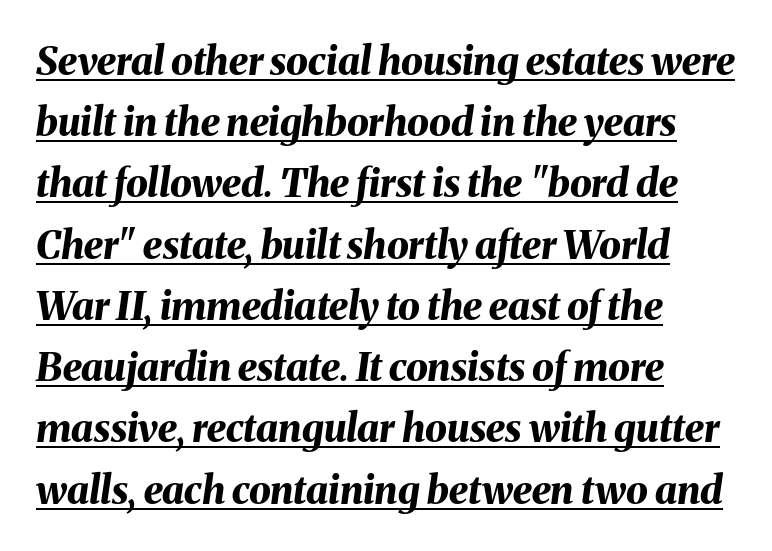
The image shows 39 px bold type, italic (leaning right); set left-aligned, normal line spacing (1.57x), normal letter spacing, underlined; medium stroke contrast and a medium x-height.
